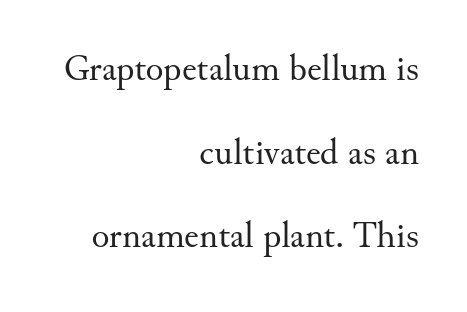
Q: Is the text bold? A: No.
Q: Is the text italic (slanted)? A: No, it is upright.
Q: Is the typeface a serif or a sans-serif typeface? A: Serif.
Q: Is the text underlined? A: No.
Q: How is the paragraph aligned? A: Right-aligned.
Q: Is the spacing between letters normal or unusually wide? A: Normal.
Q: Is the spacing between lines tight, normal or loose? A: Loose.
Q: Width (condensed, normal, or wide)? A: Normal.
Q: Stroke contrast? A: Medium.
Q: x-height? A: Small.
Q: Monospaced? A: No.
